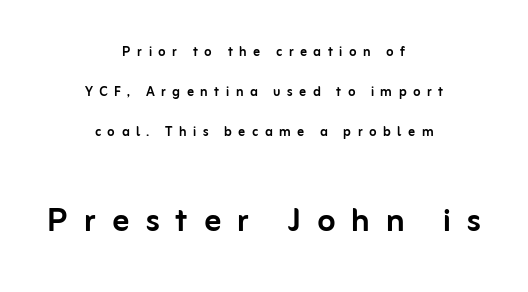
The image shows 42 px sans-serif type, upright; set centered, loose line spacing (2.34x), unusually wide letter spacing (+0.38 em), not underlined; the second (bottom) block is 2.47x larger; low stroke contrast and a medium x-height.
